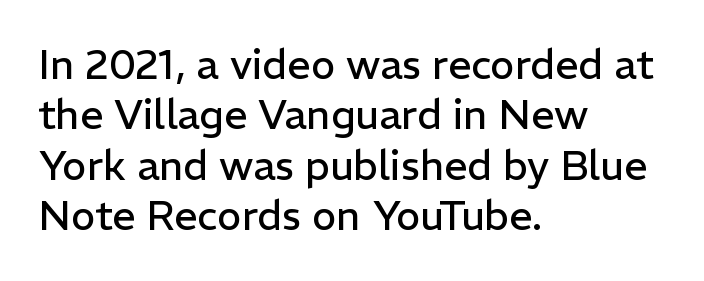
The ragged edge is on the right, which tells us the setting is flush left. The passage shown is typed in a proportional face where columns would drift. Nothing heavy about these letters — not bold at all. Vertical strokes here are truly vertical. The letters sit at their default tracking, neither squeezed nor spread. The glyphs in this specimen are sans serif.
